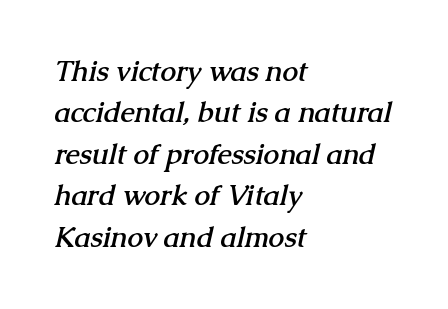
The image shows 28 px semibold serif type; set left-aligned, normal line spacing (1.48x), normal letter spacing, not underlined; medium stroke contrast and a medium x-height.
